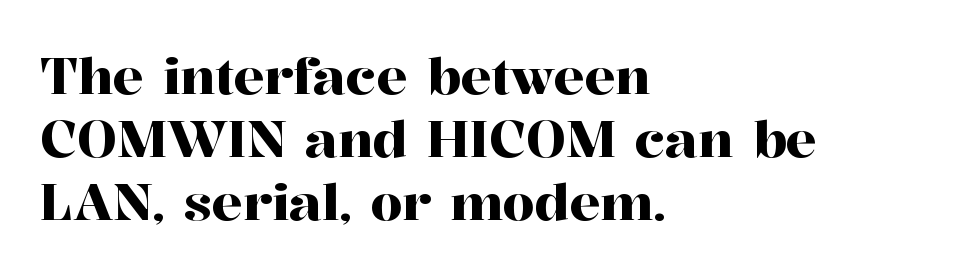
Between one letter and the next there's only the usual sliver of space. This sample uses a serif face. Characters remain perfectly vertical along every line. The area under the type is left untouched.
